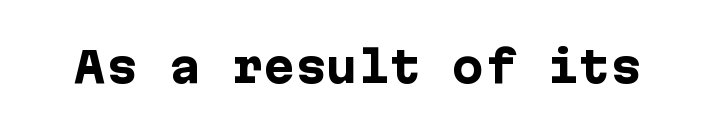
Q: Is the text bold? A: Yes.
Q: Is the text italic (slanted)? A: No, it is upright.
Q: Is the typeface a serif or a sans-serif typeface? A: Sans-serif.
Q: Is the text underlined? A: No.
Q: Is the spacing between letters normal or unusually wide? A: Normal.
Q: Width (condensed, normal, or wide)? A: Normal.
Q: Stroke contrast? A: Low.
Q: x-height? A: Medium.
